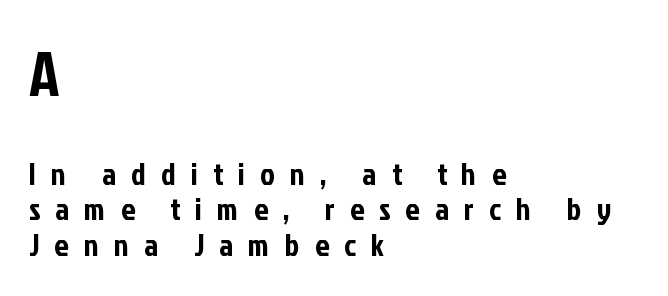
The composition opens big and finishes small. The string is rendered with underlining switched off. Nope, no serifs anywhere on these letters. This sample uses expanded letter spacing, leaving extra air between glyphs. Upright lettering throughout.
